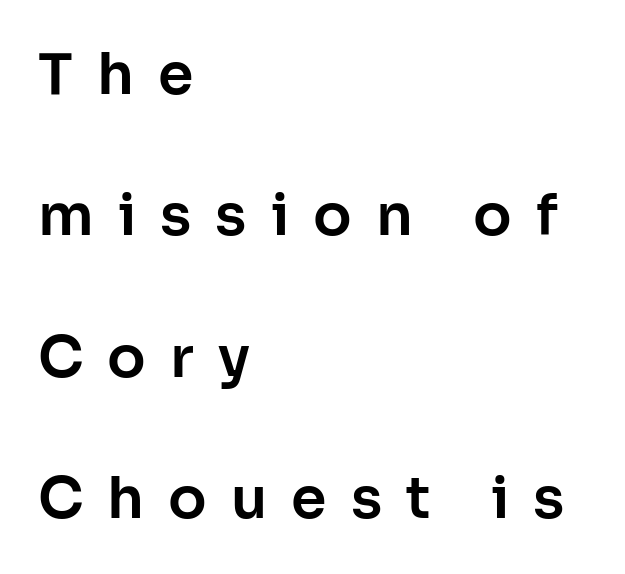
The image shows 57 px sans-serif type, upright; set left-aligned, loose line spacing (2.48x), unusually wide letter spacing (+0.42 em), not underlined; low stroke contrast and a medium x-height.
